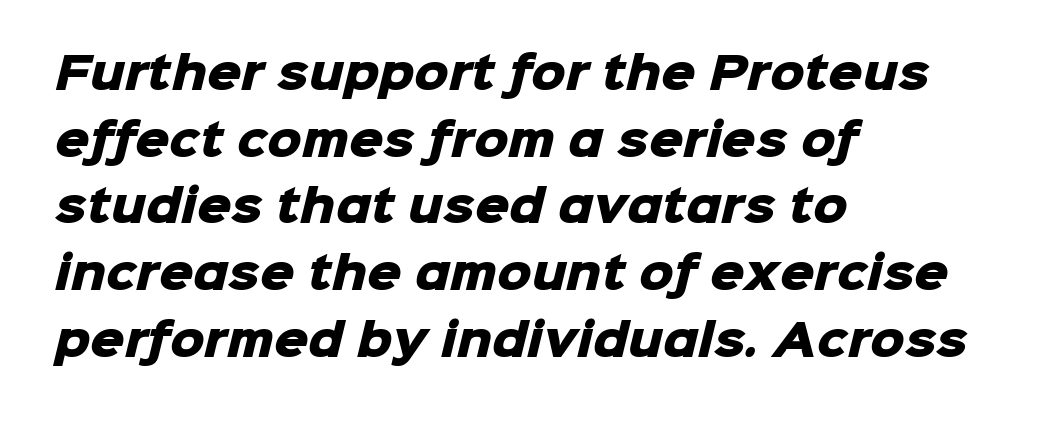
Q: Is the text bold? A: Yes.
Q: Is the typeface a serif or a sans-serif typeface? A: Sans-serif.
Q: Is the text underlined? A: No.
Q: How is the paragraph aligned? A: Left-aligned.
Q: Is the spacing between letters normal or unusually wide? A: Normal.
Q: Is the spacing between lines tight, normal or loose? A: Normal.
Q: Width (condensed, normal, or wide)? A: Normal.
Q: Stroke contrast? A: Low.
Q: x-height? A: Medium.
Q: Monospaced? A: No.
